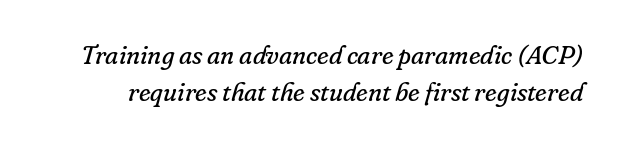
The image shows 26 px text type, italic (leaning right); set normal line spacing (1.41x), normal letter spacing, not underlined.
